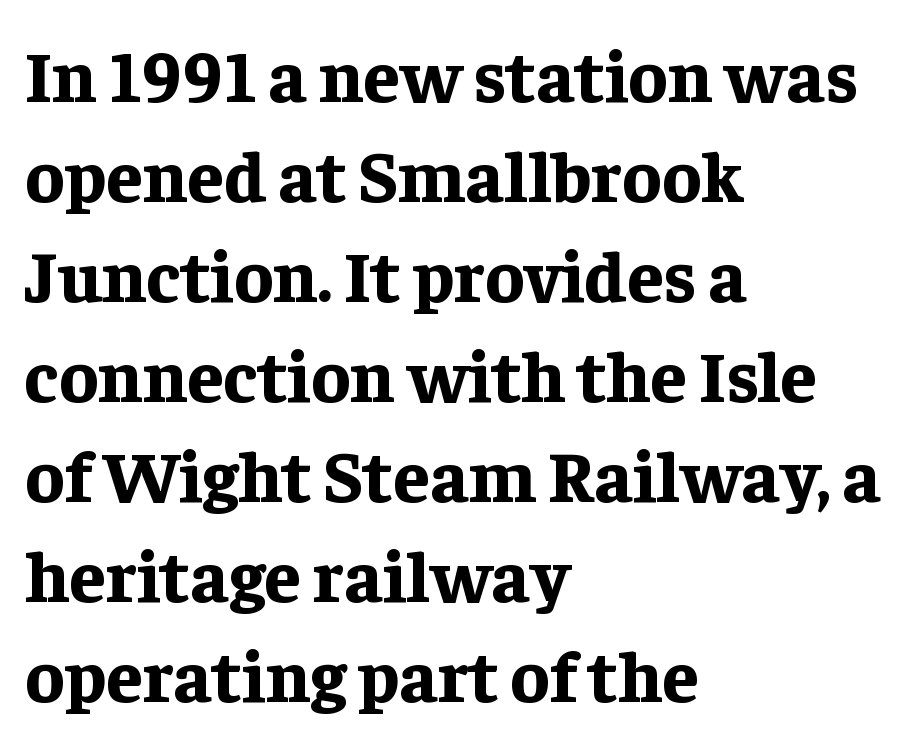
{"serif": "yes", "italic": "no", "bold": "yes", "weight": "bold", "width": "normal", "stroke_contrast": "low", "x_height": "medium", "monospaced": "no", "underline": "no", "align": "left", "line_spacing": "normal", "line_spacing_ratio": 1.37, "letter_spacing": "normal", "letter_spacing_em": 0.0, "glyph_px": 73}
